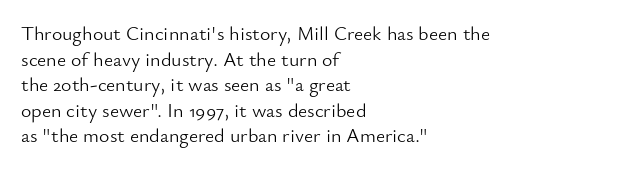
{"italic": "no", "bold": "no", "underline": "no", "align": "left", "line_spacing": "normal", "line_spacing_ratio": 1.28, "letter_spacing": "normal", "letter_spacing_em": 0.0, "glyph_px": 20}
